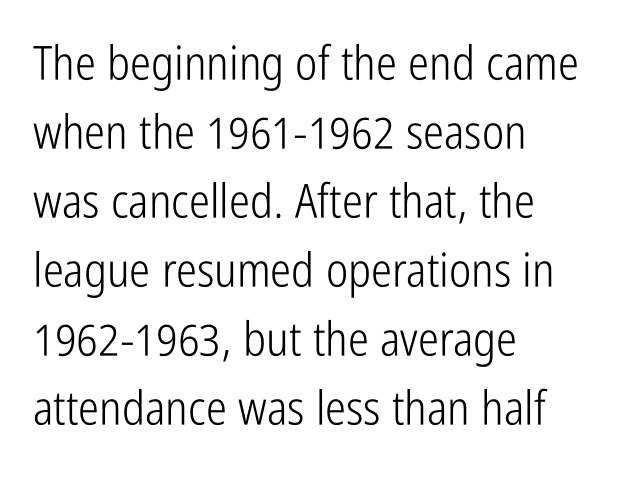
The image shows 47 px light, condensed sans-serif type, upright; set left-aligned, normal line spacing (1.47x), normal letter spacing, not underlined; low stroke contrast and a medium x-height.
